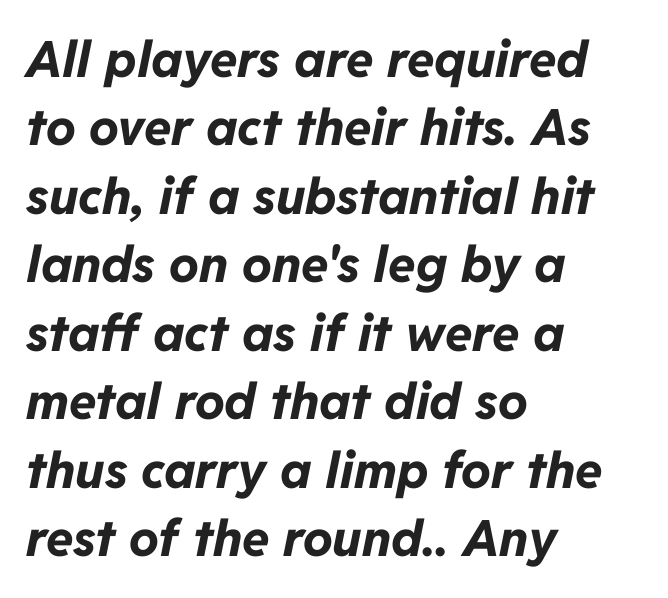
Alignment: flush left. The sample has been set heavy, in full bold. The baseline area is clear. One glance says typical: line gaps are just what's usual. Looks like regular typesetting: each glyph gets only the width it needs.
